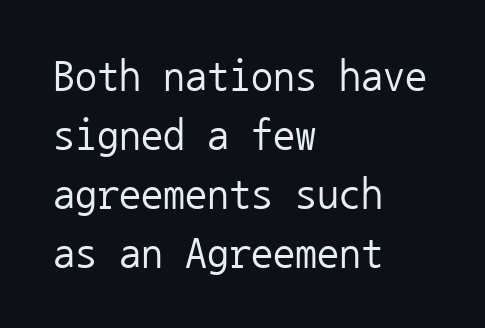
{"serif": "no", "italic": "no", "bold": "no", "weight": "regular", "width": "normal", "stroke_contrast": "low", "x_height": "medium", "monospaced": "yes", "underline": "no", "align": "left", "line_spacing": "normal", "line_spacing_ratio": 1.34, "letter_spacing": "normal", "letter_spacing_em": 0.0, "glyph_px": 44}
